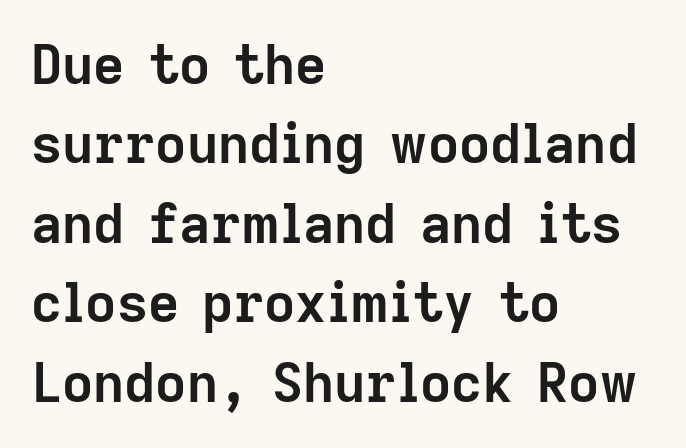
Q: Is the text bold? A: Yes.
Q: Is the text italic (slanted)? A: No, it is upright.
Q: Is the typeface a serif or a sans-serif typeface? A: Sans-serif.
Q: Is the text underlined? A: No.
Q: How is the paragraph aligned? A: Left-aligned.
Q: Is the spacing between letters normal or unusually wide? A: Normal.
Q: Is the spacing between lines tight, normal or loose? A: Normal.
Q: Width (condensed, normal, or wide)? A: Normal.
Q: Stroke contrast? A: Low.
Q: x-height? A: Medium.
Q: Monospaced? A: No.
